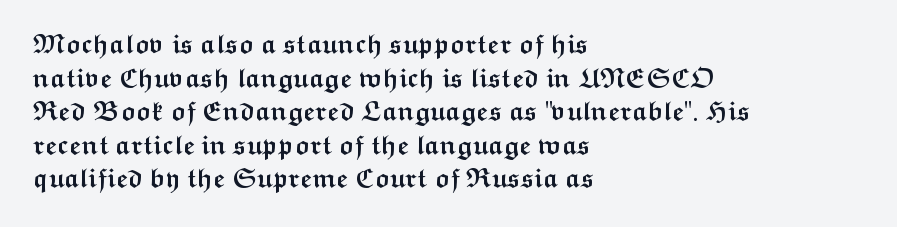
The image shows 26 px bold type, upright; set left-aligned, normal line spacing (1.29x), normal letter spacing, not underlined.
